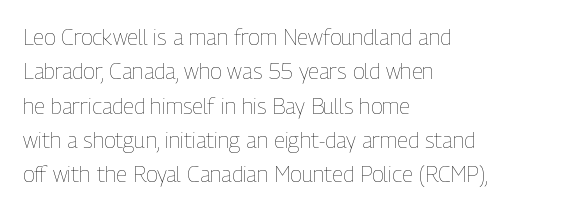
Q: Is the text bold? A: No.
Q: Is the text italic (slanted)? A: No, it is upright.
Q: Is the text underlined? A: No.
Q: How is the paragraph aligned? A: Left-aligned.
Q: Is the spacing between letters normal or unusually wide? A: Normal.
Q: Is the spacing between lines tight, normal or loose? A: Normal.
